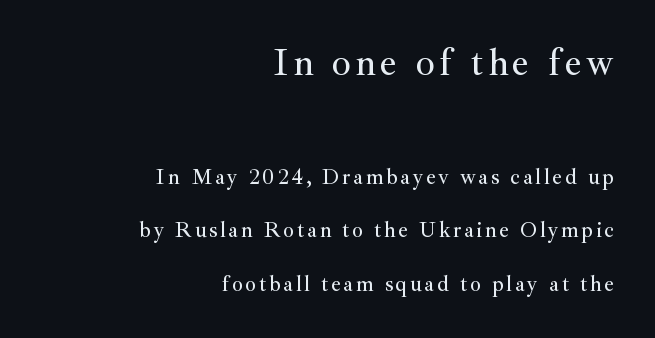
Q: Is the text italic (slanted)? A: No, it is upright.
Q: Is the typeface a serif or a sans-serif typeface? A: Serif.
Q: Is the text underlined? A: No.
Q: How is the paragraph aligned? A: Right-aligned.
Q: Is the spacing between lines tight, normal or loose? A: Loose.
Q: Which block of text is set in a larger size, the first (top) or the second (bottom)? A: The first (top) one.
Q: Width (condensed, normal, or wide)? A: Normal.
Q: Stroke contrast? A: Medium.
Q: x-height? A: Small.
Q: Monospaced? A: No.
